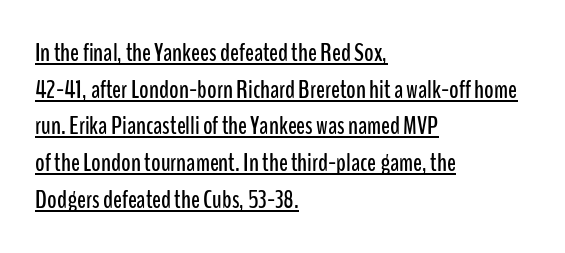
Students, observe: this is what conventionally led text looks like. The lettering stays uniformly vertical, giving the passage a roman look. Typeset ragged right — the left edge is the straight one. You could call the tracking neutral — neither tight nor loose. These characters rest on top of a visible drawn line.
